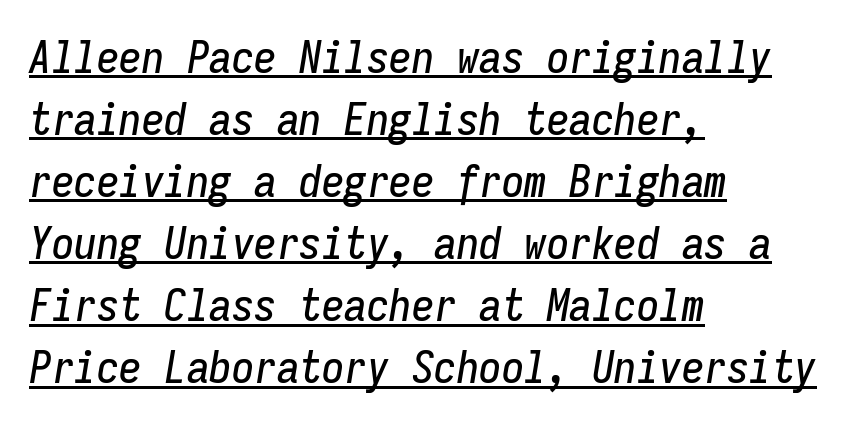
{"italic": "yes", "lean": "right", "slant_degrees": 9, "width": "condensed", "stroke_contrast": "low", "x_height": "medium", "monospaced": "yes", "underline": "yes", "align": "left", "line_spacing": "normal", "line_spacing_ratio": 1.38, "letter_spacing": "normal", "letter_spacing_em": 0.0, "glyph_px": 45}
